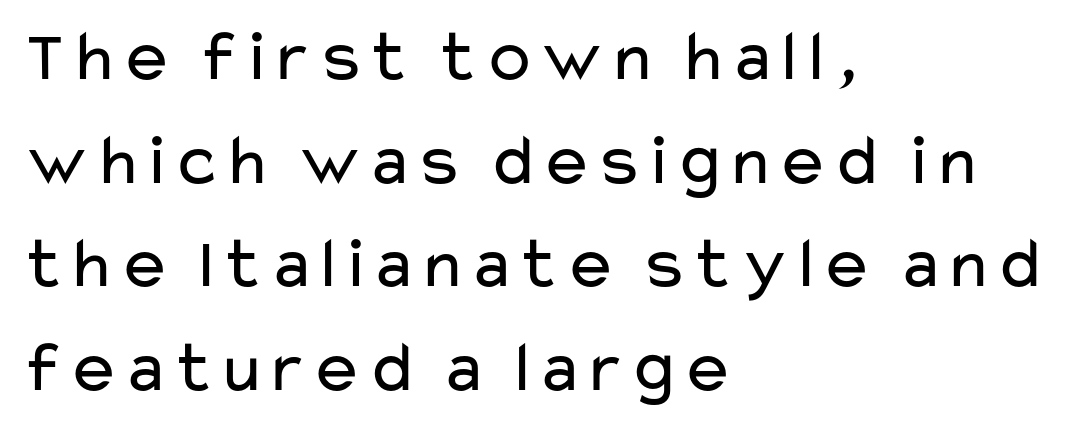
The tracking reads as untouched default to a designer's eye. Upright lettering throughout. Spacing verdict: proportional, widths tailored to each character. Nobody drew a line under any word here. Letterform terminals end flat and unadorned throughout the passage. This sample keeps an unexceptional amount of space between lines.
